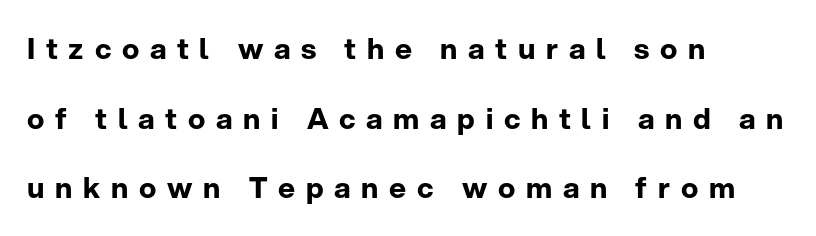
The zone under the glyphs is completely vacant. Quick note: interline space is abundant. Varying glyph widths throughout — classic text-font behaviour. Every row of glyphs begins at an identical x-position on the left. Students, note that the glyphs here are deliberately spaced far apart. The letters stand upright; this is a roman face.
